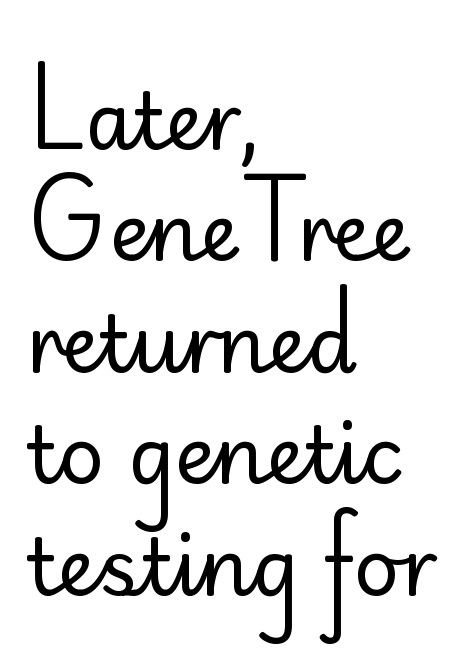
Q: Is the text bold? A: No.
Q: Is the text italic (slanted)? A: No, it is upright.
Q: Is the typeface a serif or a sans-serif typeface? A: Sans-serif.
Q: Is the text underlined? A: No.
Q: How is the paragraph aligned? A: Left-aligned.
Q: Is the spacing between letters normal or unusually wide? A: Normal.
Q: Is the spacing between lines tight, normal or loose? A: Normal.
Q: Width (condensed, normal, or wide)? A: Normal.
Q: Stroke contrast? A: Low.
Q: x-height? A: Small.
Q: Monospaced? A: No.
